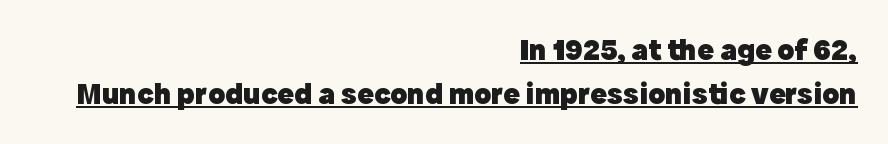
As a designer I'd log this as weight 700, bold. Do the characters align in a grid? No, the font is proportional. Grotesque or geometric, the face here clearly has no serifs. The typesetter chose a ragged-left arrangement here. The passage shown stacks its lines at a standard gap.
